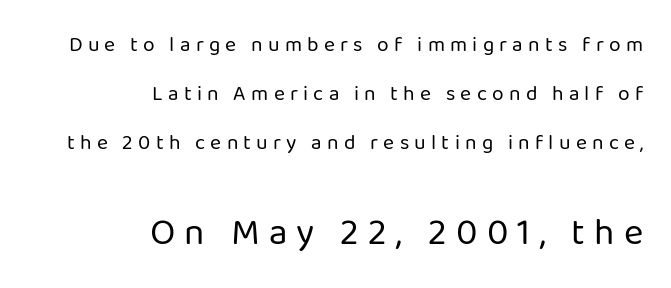
A great deal of white space separates one row of letters from the next. A typesetter would call this proportional, since set widths differ per character. Inter-character spacing is expanded well beyond the font's built-in metrics. Typesetter's note — lower block bumped up in size, upper block left smaller.
